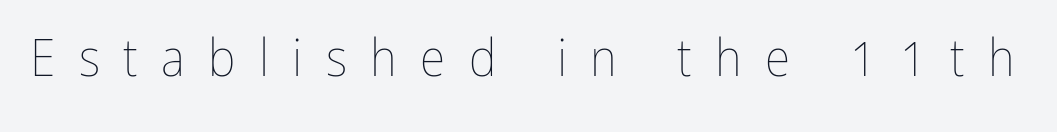
Q: Is the text bold? A: No.
Q: Is the text italic (slanted)? A: No, it is upright.
Q: Is the text underlined? A: No.
Q: Is the spacing between letters normal or unusually wide? A: Unusually wide.
Q: Width (condensed, normal, or wide)? A: Condensed.
Q: Stroke contrast? A: Low.
Q: x-height? A: Medium.
Q: Monospaced? A: No.
